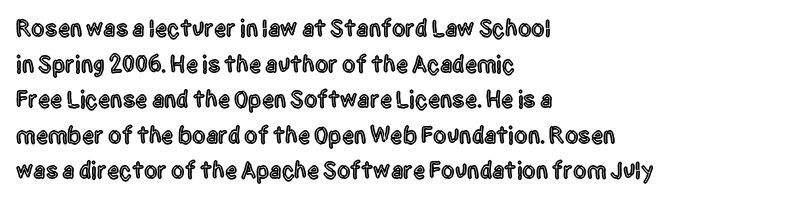
{"italic": "no", "underline": "no", "align": "left", "line_spacing": "normal", "line_spacing_ratio": 1.48, "letter_spacing": "normal", "letter_spacing_em": 0.0, "glyph_px": 24}
